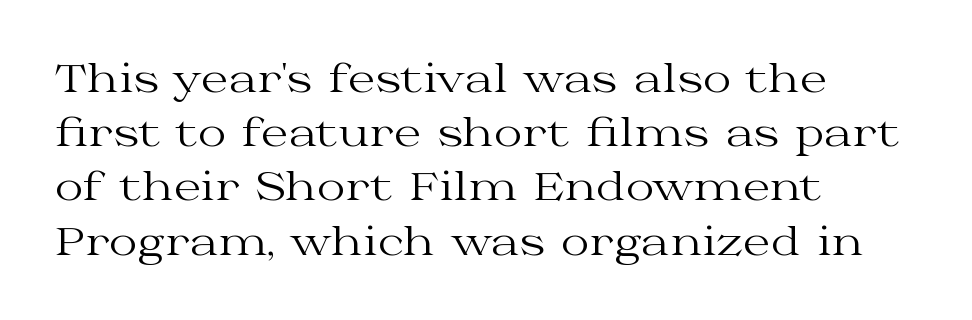
The image shows 39 px regular-weight, wide serif type, upright; set left-aligned, normal line spacing (1.39x), normal letter spacing, not underlined; medium stroke contrast and a medium x-height.
